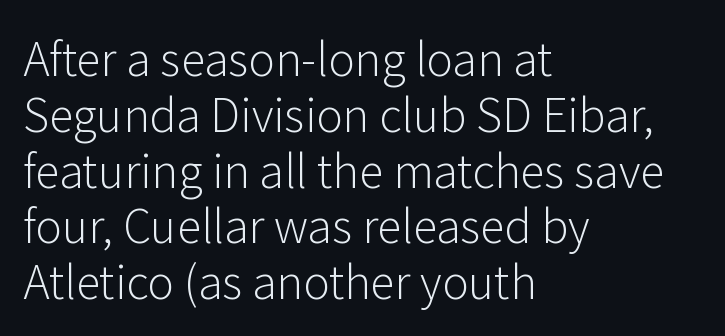
Each letter keeps its own natural width here, so spacing adapts to shape. It's the straight-up-and-down kind of type. The horizontal fit of the characters is conventional and even. One-word summary of the alignment: left. Stems and bowls with no extra thickness — not bold. The baseline area is clear.
